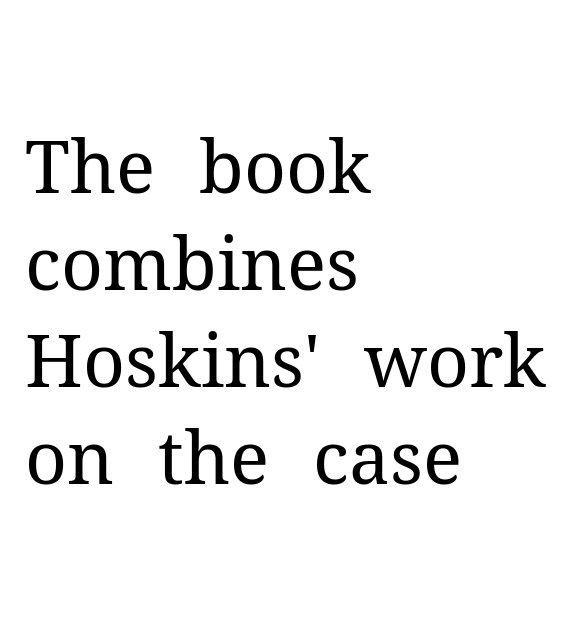
The image shows 73 px regular-weight serif type, upright; set left-aligned, normal line spacing (1.33x), normal letter spacing, not underlined; medium stroke contrast and a medium x-height.
